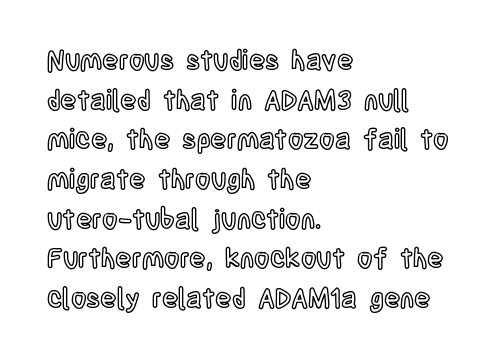
The image shows 27 px text type, upright; set left-aligned, normal line spacing (1.47x), normal letter spacing, not underlined.
